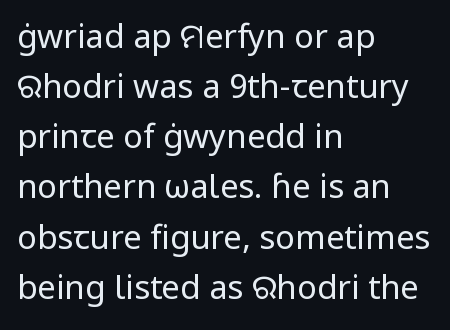
The image shows 33 px regular-weight sans-serif type, upright; set left-aligned, normal line spacing (1.52x), normal letter spacing, not underlined; low stroke contrast and a medium x-height.
